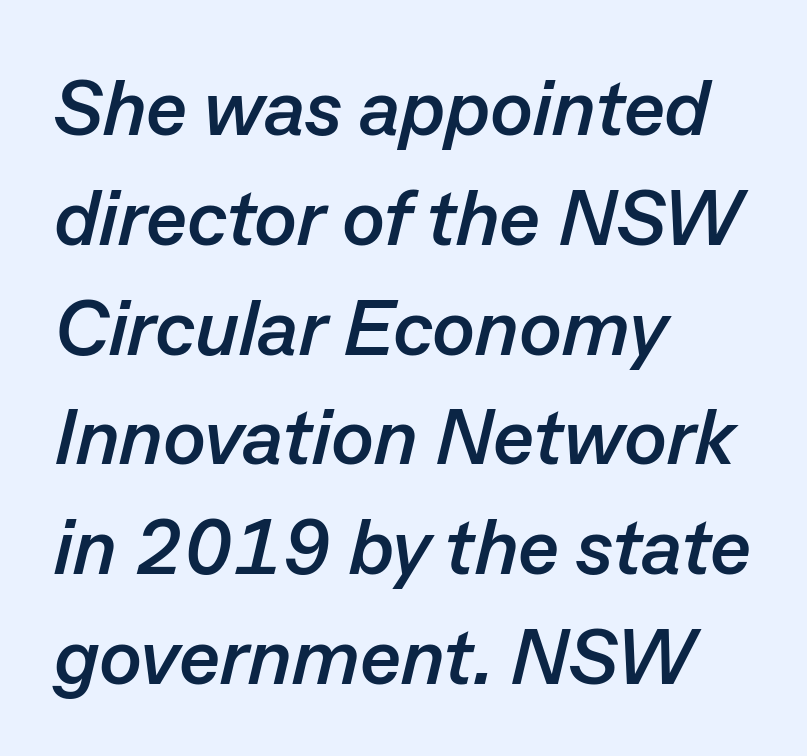
{"italic": "yes", "lean": "right", "slant_degrees": 13, "bold": "yes", "weight": "semibold", "width": "normal", "stroke_contrast": "low", "x_height": "medium", "monospaced": "no", "underline": "no", "align": "left", "line_spacing": "normal", "line_spacing_ratio": 1.39, "letter_spacing": "normal", "letter_spacing_em": 0.0, "glyph_px": 79}
